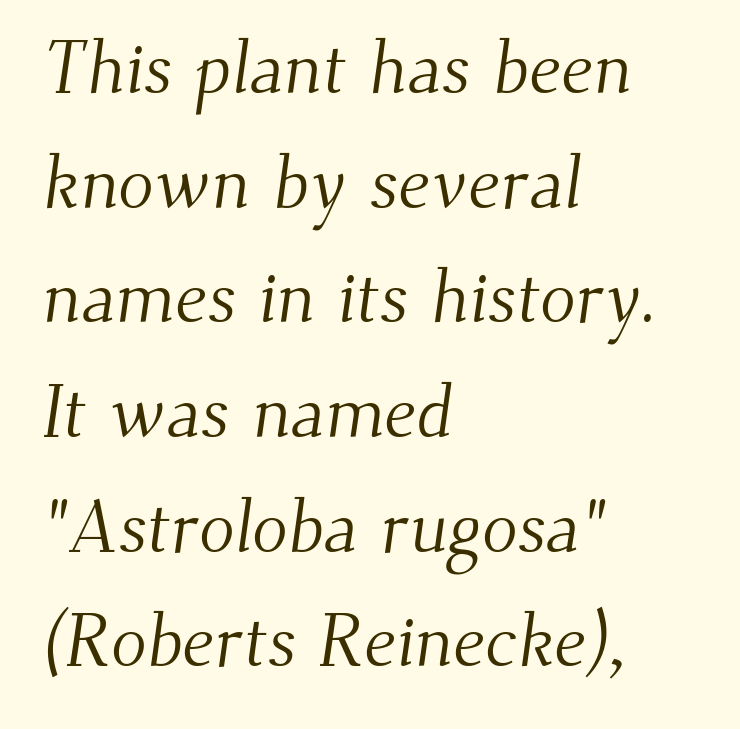
The letters advance in unequal steps, a hallmark of proportional type. The rendering anchors every line to the left-hand side. The baseline area is clear. What kind of face is this? One with serifs. Interline gaps are of average width in this sample.
